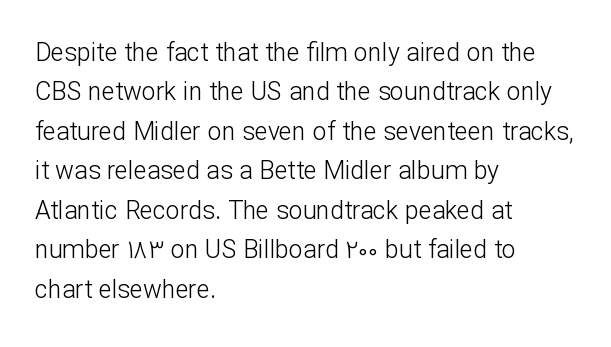
This block has exactly the height ordinary leading produces. Heft: none added — not bold. The face used here is rendered with its standard letterfit. Horizontally, the lines are justified to the leading edge only.
